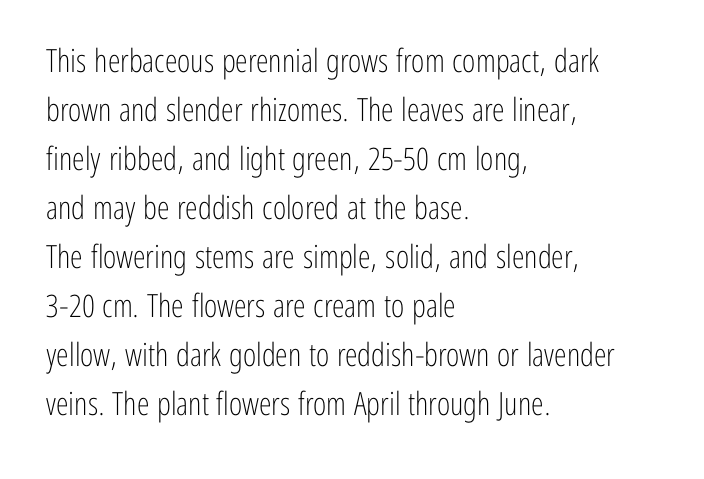
{"serif": "no", "italic": "no", "bold": "no", "weight": "light", "width": "condensed", "stroke_contrast": "low", "x_height": "medium", "monospaced": "no", "underline": "no", "align": "left", "line_spacing": "normal", "line_spacing_ratio": 1.53, "letter_spacing": "normal", "letter_spacing_em": 0.0, "glyph_px": 32}
